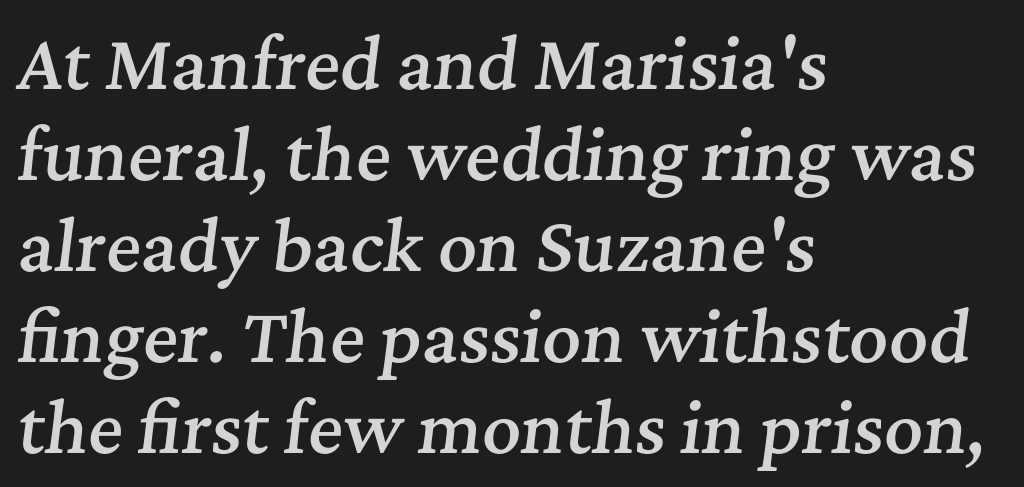
Summary of weight: moderately heavy, a semibold. Is the letter spacing exaggerated? No — it looks like the ordinary default. The face used here has a pronounced slope to its letters. The glyphs are unaccompanied by any horizontal stroke below them. Type style note: has serifs.
